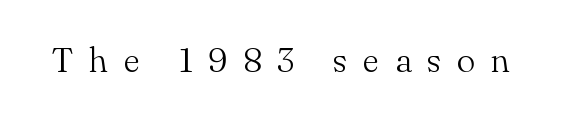
Q: Is the text bold? A: No.
Q: Is the text italic (slanted)? A: No, it is upright.
Q: Is the typeface a serif or a sans-serif typeface? A: Serif.
Q: Is the text underlined? A: No.
Q: Is the spacing between letters normal or unusually wide? A: Unusually wide.
Q: Width (condensed, normal, or wide)? A: Normal.
Q: Stroke contrast? A: Medium.
Q: x-height? A: Small.
Q: Monospaced? A: No.
